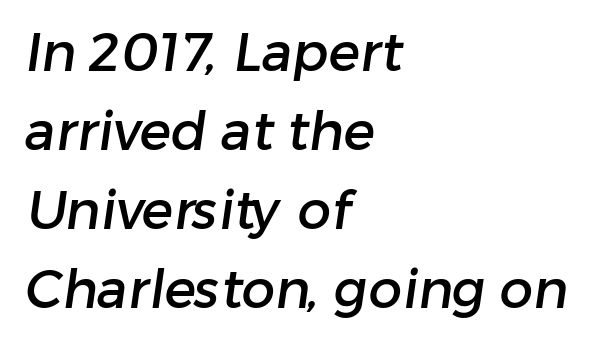
{"serif": "no", "width": "normal", "stroke_contrast": "low", "x_height": "medium", "monospaced": "no", "underline": "no", "align": "left", "line_spacing": "normal", "line_spacing_ratio": 1.49, "letter_spacing": "normal", "letter_spacing_em": 0.0, "glyph_px": 53}
